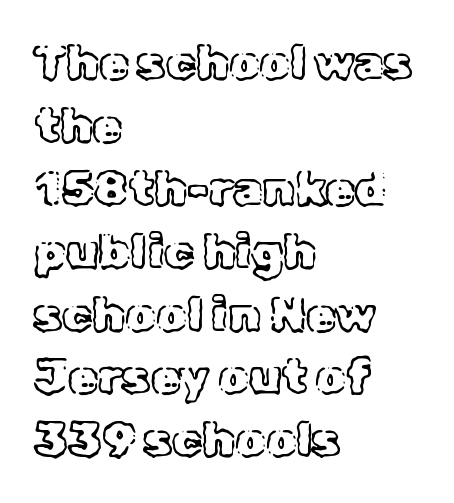
The specimen reads as upright at a glance. The lines are quadded left. Notice how descenders clear the ascenders below comfortably — that's standard leading. The type is set solid horizontally, with unmodified tracking. The face used here is proportionally spaced, like ordinary book or web type. Quick note: underline off.
